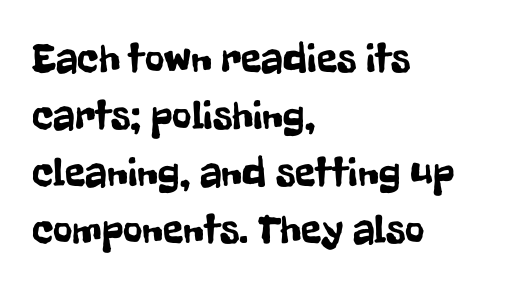
The image shows 42 px condensed sans-serif type, upright; set left-aligned, normal line spacing (1.36x), normal letter spacing, not underlined; low stroke contrast and a medium x-height.
